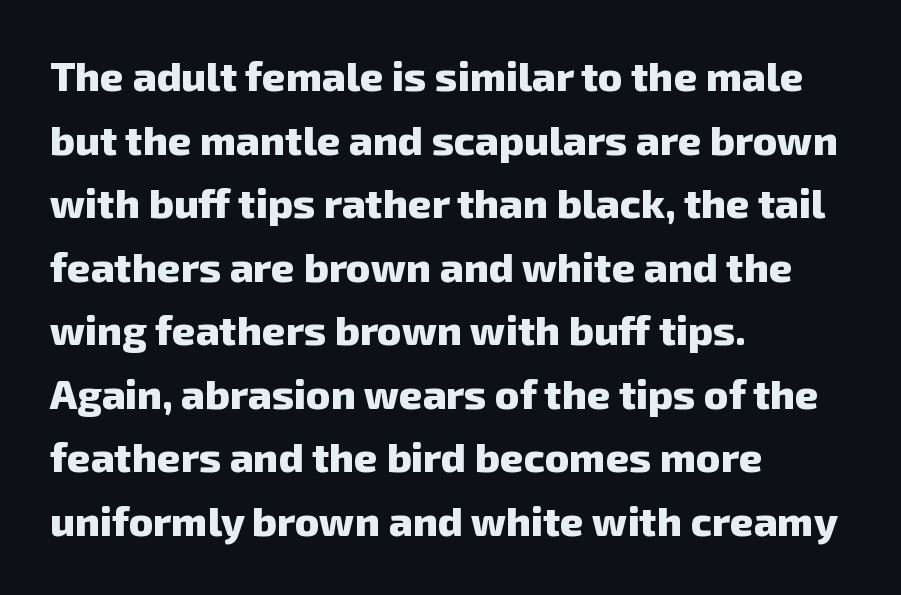
Q: Is the text bold? A: Yes.
Q: Is the typeface a serif or a sans-serif typeface? A: Sans-serif.
Q: Is the text underlined? A: No.
Q: How is the paragraph aligned? A: Left-aligned.
Q: Is the spacing between letters normal or unusually wide? A: Normal.
Q: Is the spacing between lines tight, normal or loose? A: Normal.
Q: Width (condensed, normal, or wide)? A: Normal.
Q: Stroke contrast? A: Low.
Q: x-height? A: Medium.
Q: Monospaced? A: No.
